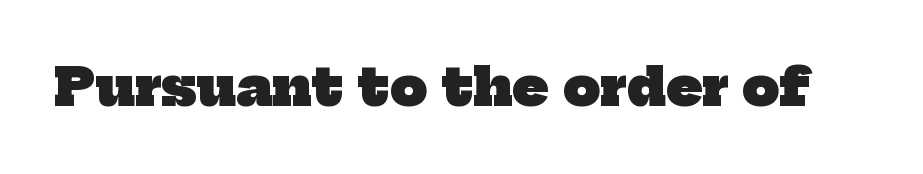
{"serif": "yes", "bold": "yes", "weight": "heavy", "width": "normal", "stroke_contrast": "low", "x_height": "medium", "monospaced": "no", "underline": "no", "letter_spacing": "normal", "letter_spacing_em": 0.0, "glyph_px": 52}
